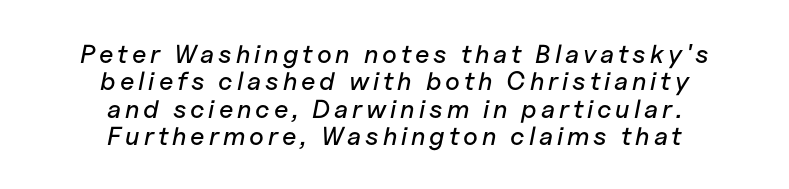
The image shows 26 px text type, italic (leaning right); set centered, tight line spacing (1.05x), not underlined.
